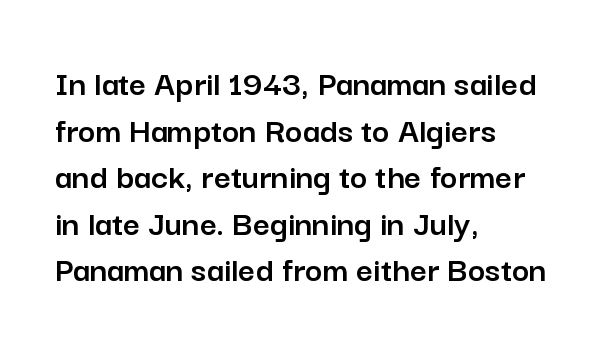
The image shows 37 px sans-serif type, upright; set left-aligned, normal line spacing (1.26x), normal letter spacing, not underlined; low stroke contrast and a medium x-height.
